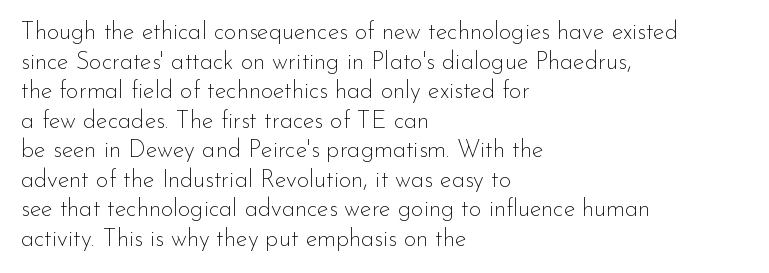
Words appear dense and cohesive because spacing is normal. Stem width sits at or under what a default text font uses. Honestly, there is no underline to notice here at all. The lettering stays uniformly vertical, giving the passage a roman look.
